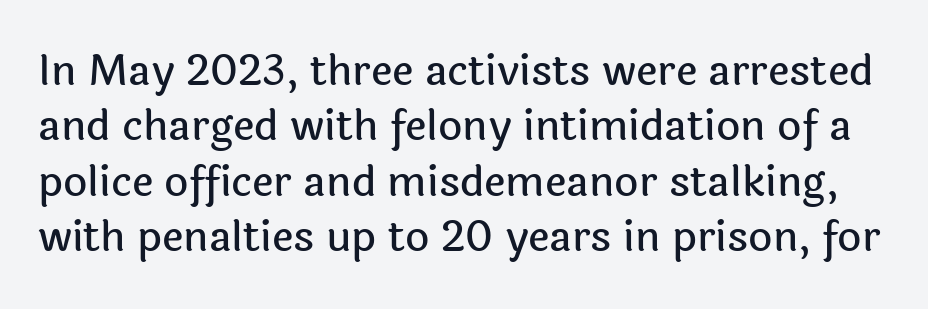
{"serif": "no", "italic": "no", "width": "normal", "x_height": "medium", "monospaced": "no", "underline": "no", "line_spacing": "normal", "line_spacing_ratio": 1.32, "letter_spacing": "normal", "letter_spacing_em": 0.0, "glyph_px": 42}
